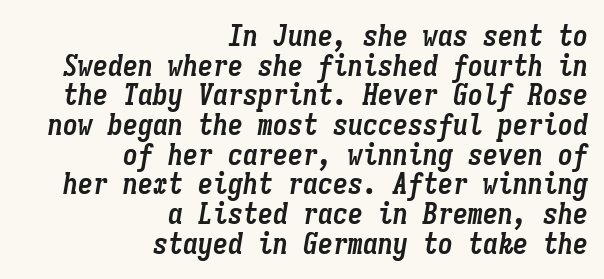
A typesetter would call this monospace, since all characters share one set width. Short note: letters normally spaced. Does the leading feel generous? Not at all — it's pinched. Rule under the text: the space is simply empty. The specimen reads as italic at a glance. Each line ends at the same right margin while the left side varies.
